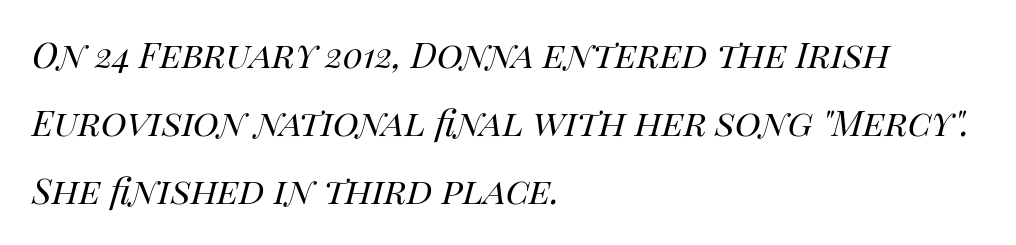
The image shows 44 px regular-weight type, italic (leaning right); set left-aligned, normal line spacing (1.54x), normal letter spacing, not underlined; high stroke contrast and a large x-height.
